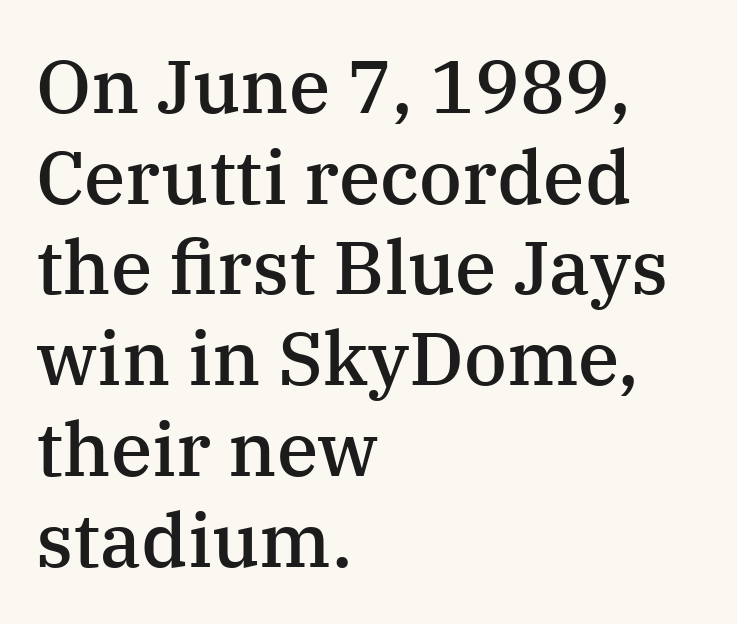
{"serif": "yes", "italic": "no", "bold": "semi", "weight": "semibold", "width": "normal", "stroke_contrast": "medium", "x_height": "medium", "monospaced": "no", "underline": "no", "align": "left", "line_spacing_ratio": 1.21, "letter_spacing": "normal", "letter_spacing_em": 0.0, "glyph_px": 75}
